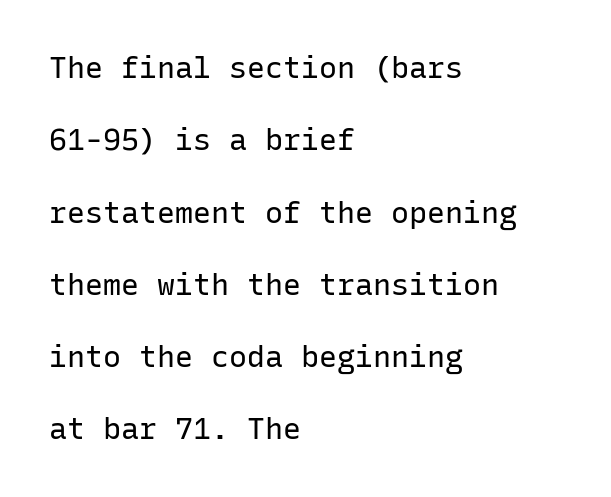
{"serif": "no", "italic": "no", "bold": "no", "weight": "regular", "width": "normal", "stroke_contrast": "low", "x_height": "medium", "monospaced": "yes", "underline": "no", "align": "left", "line_spacing": "loose", "line_spacing_ratio": 2.41, "letter_spacing": "normal", "letter_spacing_em": 0.0, "glyph_px": 30}
